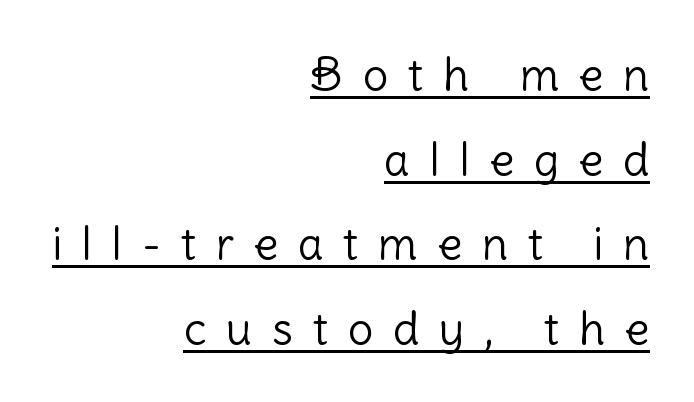
Caption: multi-line text, flush right, ragged left. Here the glyphs are tracked loosely, breaking word shapes into spaced letters. Compared with undecorated copy, this sample adds a rule below the words. The glyphs in this specimen are sans serif. Character widths vary here, with narrow letters taking less room than wide ones. The strokes are not fattened; the text isn't bold.
